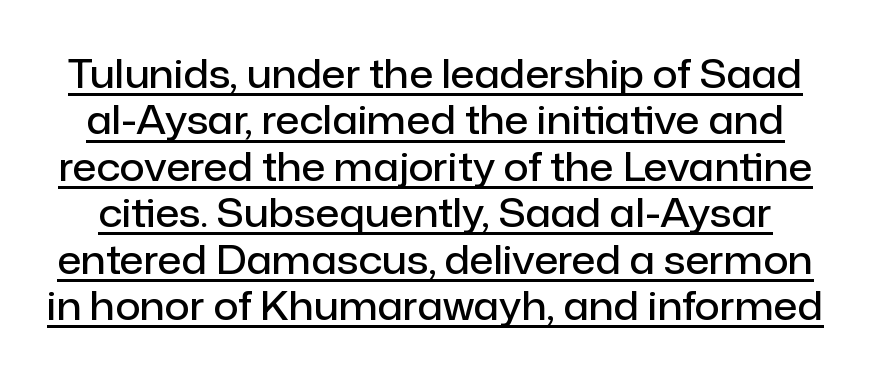
The image shows 39 px semibold sans-serif type, upright; set line spacing 1.19x, normal letter spacing, underlined; low stroke contrast and a medium x-height.
